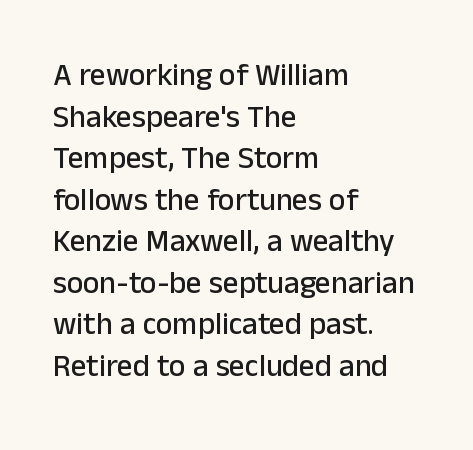
The image shows 31 px sans-serif type, upright; set left-aligned, normal line spacing (1.34x), normal letter spacing, not underlined; low stroke contrast and a medium x-height.
